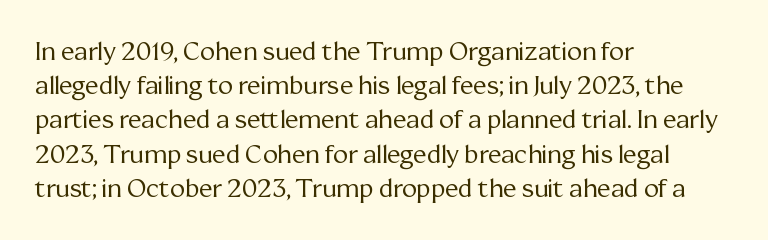
{"italic": "no", "bold": "no", "underline": "no", "align": "left", "line_spacing": "normal", "line_spacing_ratio": 1.37, "letter_spacing": "normal", "letter_spacing_em": 0.0, "glyph_px": 25}
